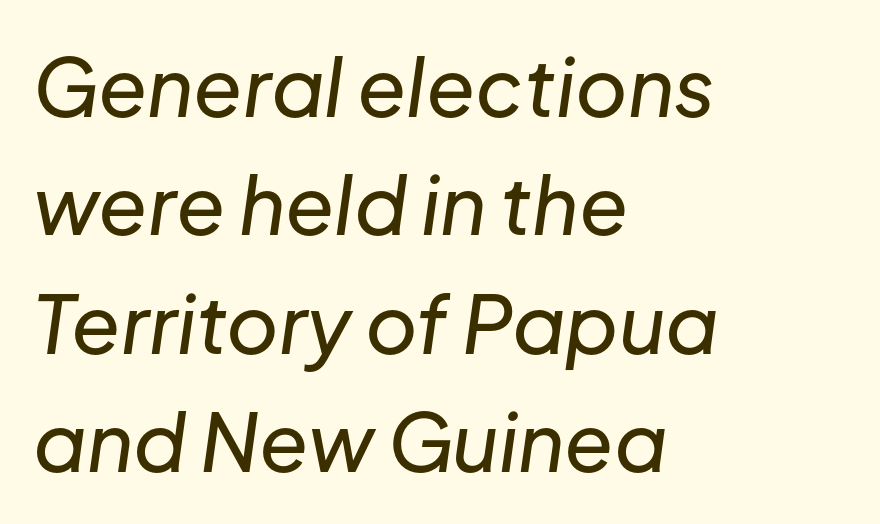
Nothing unusual about the tracking: characters are spaced as the font intends. These lines are rendered in a variable-pitch font. Visually the block forms a straight wall on the left and a jagged coastline on the right. The gap between lines stays unmarked. Line spacing here is normal.
